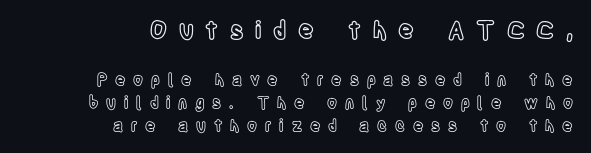
The image shows 24 px text type, upright; set right-aligned, normal line spacing (1.44x), unusually wide letter spacing (+0.49 em), not underlined; the first (top) block is 1.5x larger.
